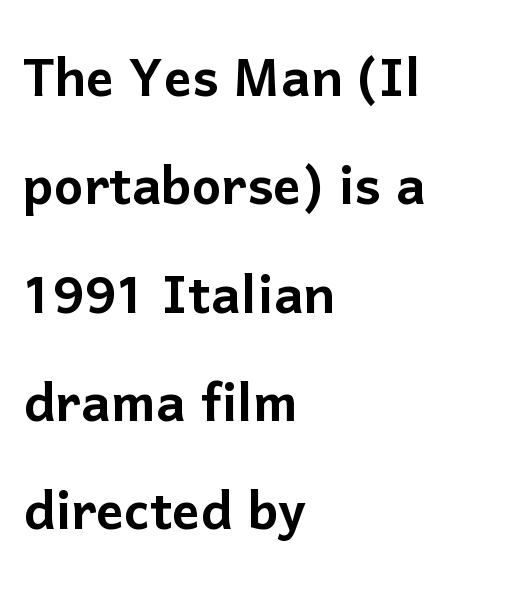
The image shows 69 px sans-serif type, upright; set left-aligned, normal line spacing (1.57x), normal letter spacing, not underlined; low stroke contrast and a medium x-height.
